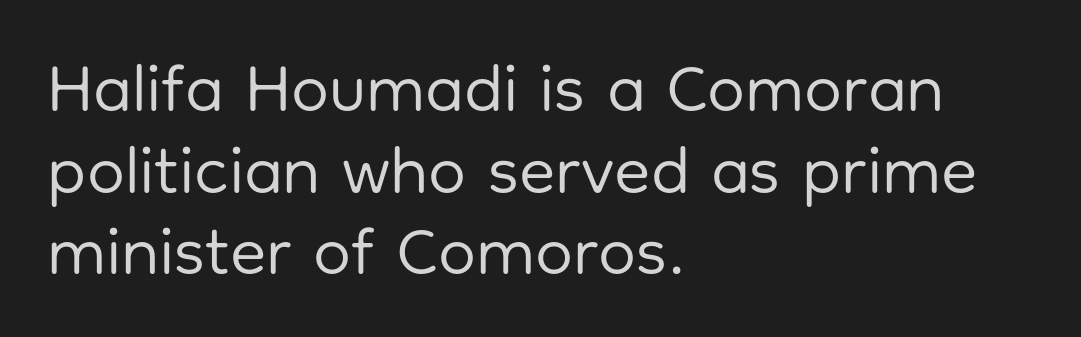
Q: Is the text bold? A: No.
Q: Is the text italic (slanted)? A: No, it is upright.
Q: Is the typeface a serif or a sans-serif typeface? A: Sans-serif.
Q: Is the text underlined? A: No.
Q: How is the paragraph aligned? A: Left-aligned.
Q: Is the spacing between letters normal or unusually wide? A: Normal.
Q: Width (condensed, normal, or wide)? A: Normal.
Q: Stroke contrast? A: Low.
Q: x-height? A: Medium.
Q: Monospaced? A: No.
